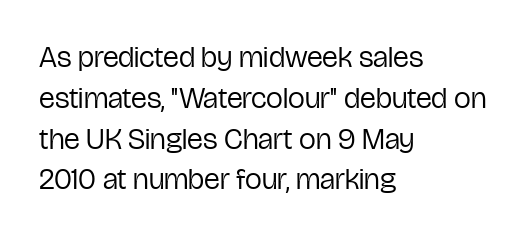
Are there feet on the stems? There aren't — it's a sans. Here the designer chose a conventional face with non-uniform glyph widths. The rendering keeps characters at their native spacing. A normal amount of white space separates one row of letters from the next. Vertical strokes here are truly vertical.
